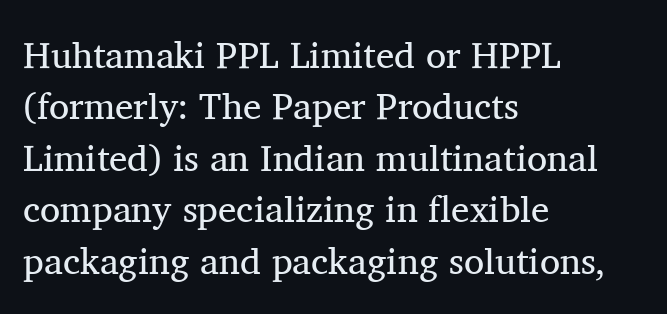
Each word holds together tightly as a unit, with standard inter-letter gaps. Italic: no, the glyphs are upright roman. Whoever set this chose a conventional vertical rhythm. The letters carry serifs — small finishing strokes at the ends of their stems.
